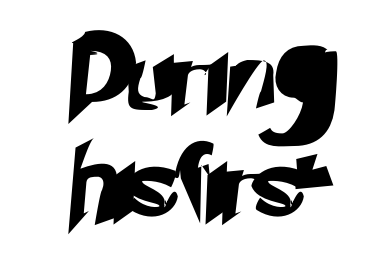
Q: Is the typeface a serif or a sans-serif typeface? A: Sans-serif.
Q: Is the text underlined? A: No.
Q: Is the spacing between letters normal or unusually wide? A: Normal.
Q: Is the spacing between lines tight, normal or loose? A: Normal.
Q: Width (condensed, normal, or wide)? A: Normal.
Q: Stroke contrast? A: Low.
Q: x-height? A: Small.
Q: Monospaced? A: No.
